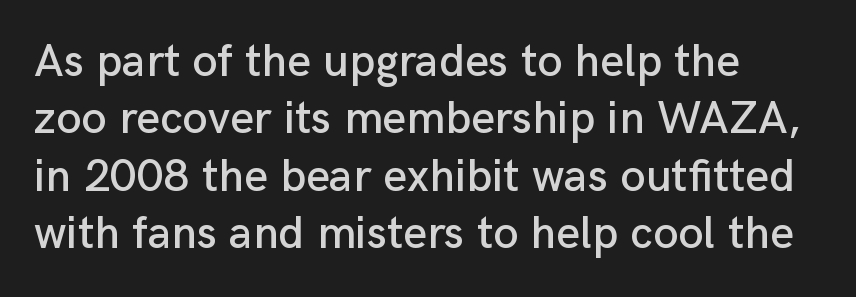
{"serif": "no", "italic": "no", "width": "normal", "stroke_contrast": "low", "x_height": "medium", "monospaced": "no", "underline": "no", "align": "left", "line_spacing": "normal", "line_spacing_ratio": 1.25, "letter_spacing": "normal", "letter_spacing_em": 0.0, "glyph_px": 46}
